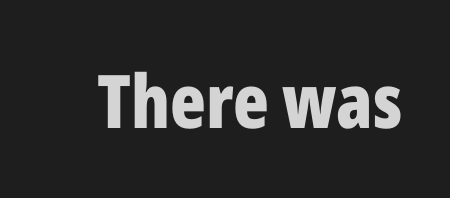
Q: Is the text bold? A: Yes.
Q: Is the text italic (slanted)? A: No, it is upright.
Q: Is the typeface a serif or a sans-serif typeface? A: Sans-serif.
Q: Is the text underlined? A: No.
Q: Is the spacing between letters normal or unusually wide? A: Normal.
Q: Width (condensed, normal, or wide)? A: Condensed.
Q: Stroke contrast? A: Low.
Q: x-height? A: Medium.
Q: Monospaced? A: No.
